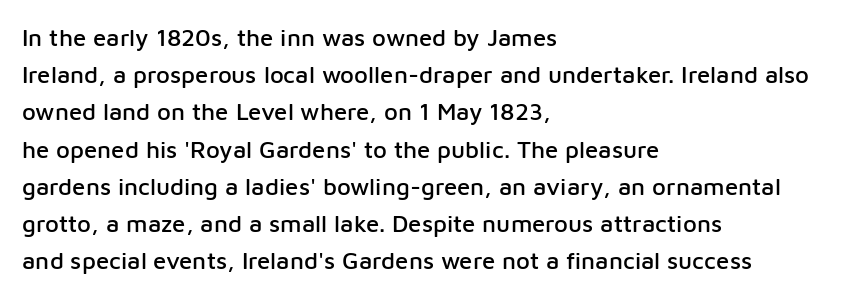
Q: Is the text italic (slanted)? A: No, it is upright.
Q: Is the text underlined? A: No.
Q: How is the paragraph aligned? A: Left-aligned.
Q: Is the spacing between letters normal or unusually wide? A: Normal.
Q: Is the spacing between lines tight, normal or loose? A: Normal.
